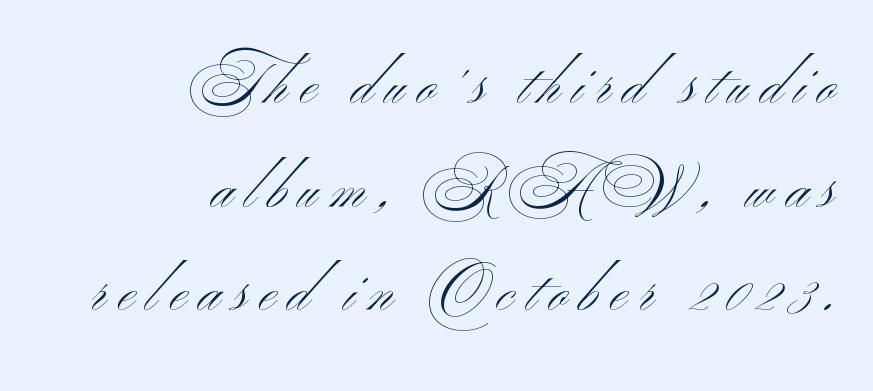
A typesetter would call this proportional, since set widths differ per character. This is sans-serif lettering, the kind often seen on screens and signage. Is the letter spacing exaggerated? Yes — the characters are pushed far apart. The zone under the glyphs is completely vacant. The setting favours the right margin, as signatures and pull-quotes sometimes do.
